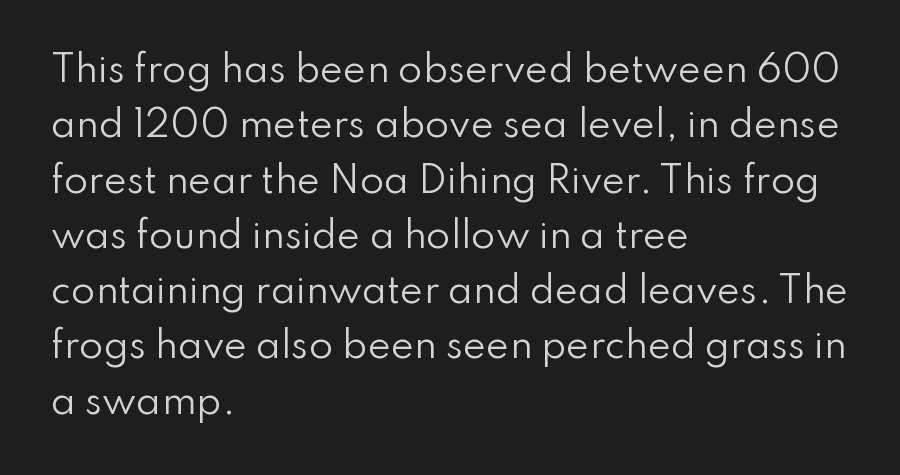
Typographically, this falls in the sans-serif category. Underline: absent. Is this a heavy cut? Hardly; it is regular or lighter. Character widths vary here, with narrow letters taking less room than wide ones. How are the letters spaced? Ordinarily, with no added tracking. If you drew a line through each stem, it would be perfectly vertical.
